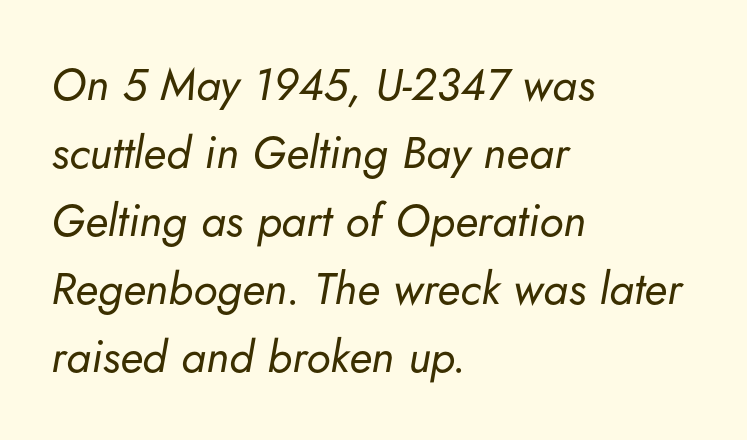
{"italic": "yes", "lean": "right", "slant_degrees": 5, "bold": "no", "weight": "regular", "width": "normal", "stroke_contrast": "low", "x_height": "small", "monospaced": "no", "underline": "no", "align": "left", "line_spacing": "normal", "line_spacing_ratio": 1.51, "letter_spacing": "normal", "letter_spacing_em": 0.0, "glyph_px": 45}
